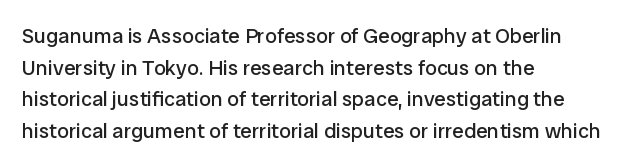
{"italic": "no", "bold": "no", "underline": "no", "align": "left", "line_spacing": "normal", "line_spacing_ratio": 1.51, "letter_spacing": "normal", "letter_spacing_em": 0.0, "glyph_px": 21}
